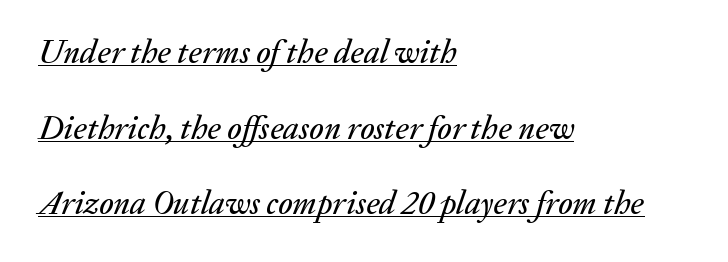
Q: Is the text italic (slanted)? A: Yes, it leans right by about 20 degrees.
Q: Is the text underlined? A: Yes.
Q: How is the paragraph aligned? A: Left-aligned.
Q: Is the spacing between letters normal or unusually wide? A: Normal.
Q: Is the spacing between lines tight, normal or loose? A: Loose.
Q: Width (condensed, normal, or wide)? A: Normal.
Q: Stroke contrast? A: Medium.
Q: x-height? A: Medium.
Q: Monospaced? A: No.
